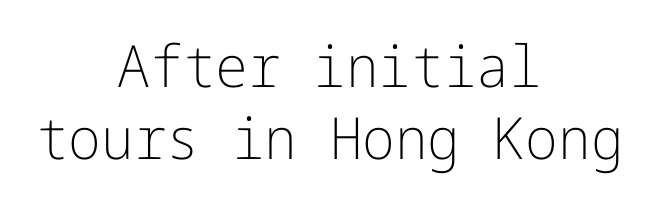
The image shows 58 px light sans-serif type, upright; set centered, normal line spacing (1.25x), normal letter spacing, not underlined; low stroke contrast and a medium x-height.
